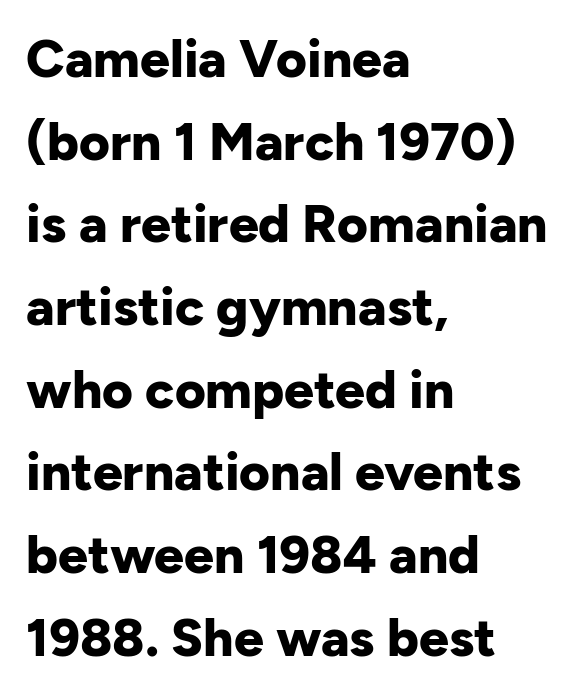
Rule under the text: the space is simply empty. Nope, no serifs anywhere on these letters. I'd describe the lettering as bold — thick and assertive. Looks like regular typesetting: each glyph gets only the width it needs. Vertical strokes here are truly vertical.
